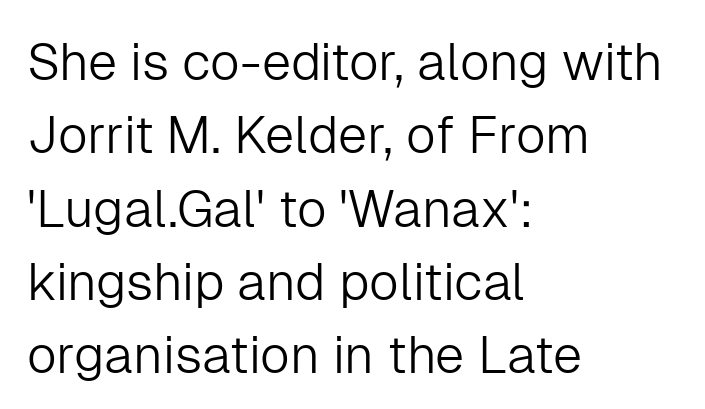
The image shows 52 px light sans-serif type, upright; set left-aligned, normal line spacing (1.41x), normal letter spacing, not underlined; low stroke contrast and a medium x-height.
